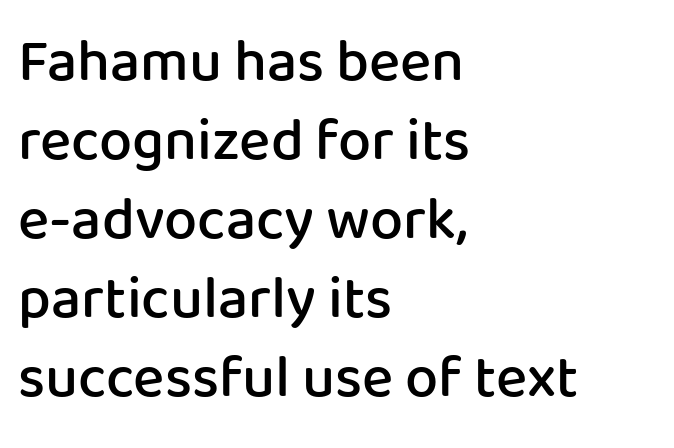
Posture: upright roman. Spacing between characters is what you'd get straight out of the box. The rendering uses a moderate line-height, typical for paragraphs. The rendering shows plain stroke endings on the letterforms — a sans-serif design.
